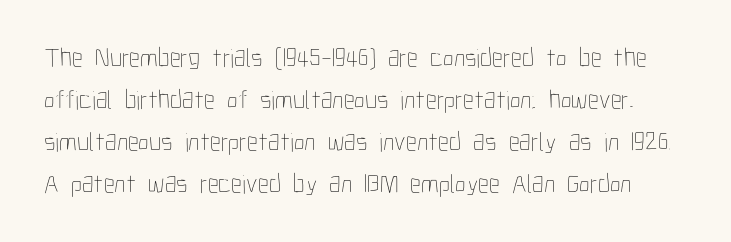
{"italic": "no", "bold": "no", "underline": "no", "line_spacing": "normal", "line_spacing_ratio": 1.55, "letter_spacing": "normal", "letter_spacing_em": 0.0, "glyph_px": 27}
